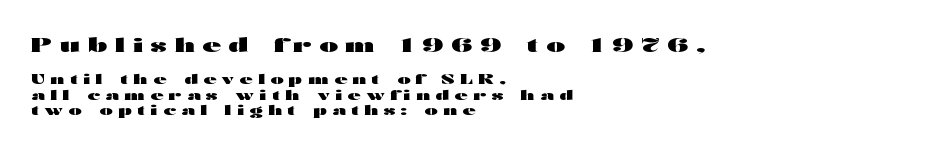
The image shows 20 px bold type, upright; set left-aligned, tight line spacing (1.11x), unusually wide letter spacing (+0.39 em), not underlined; the first (top) block is 1.43x larger.
